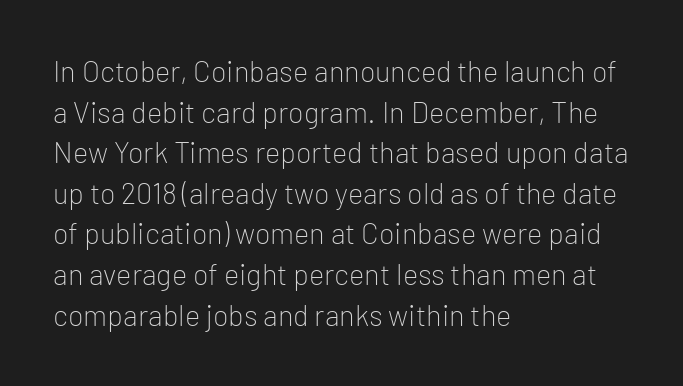
Left-aligned paragraph, ragged on the right. In terms of letterform style, serifs are entirely absent. The font is comparable to plain body text, perhaps lighter. Do the letters lean? They stand straight. Here the designer chose a conventional face with non-uniform glyph widths. A clean baseline with only descenders dipping below it.
